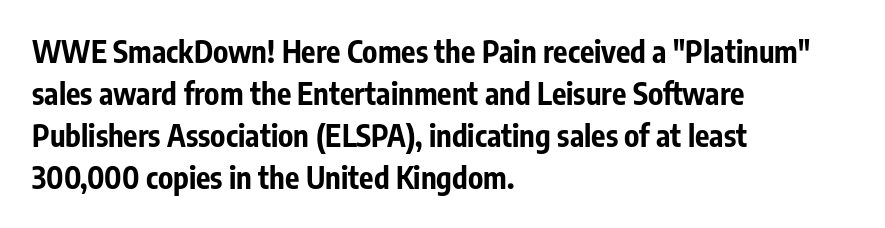
Q: Is the text bold? A: Yes.
Q: Is the text italic (slanted)? A: No, it is upright.
Q: Is the typeface a serif or a sans-serif typeface? A: Sans-serif.
Q: Is the text underlined? A: No.
Q: How is the paragraph aligned? A: Left-aligned.
Q: Is the spacing between letters normal or unusually wide? A: Normal.
Q: Is the spacing between lines tight, normal or loose? A: Normal.
Q: Width (condensed, normal, or wide)? A: Condensed.
Q: Stroke contrast? A: Low.
Q: x-height? A: Medium.
Q: Monospaced? A: No.
